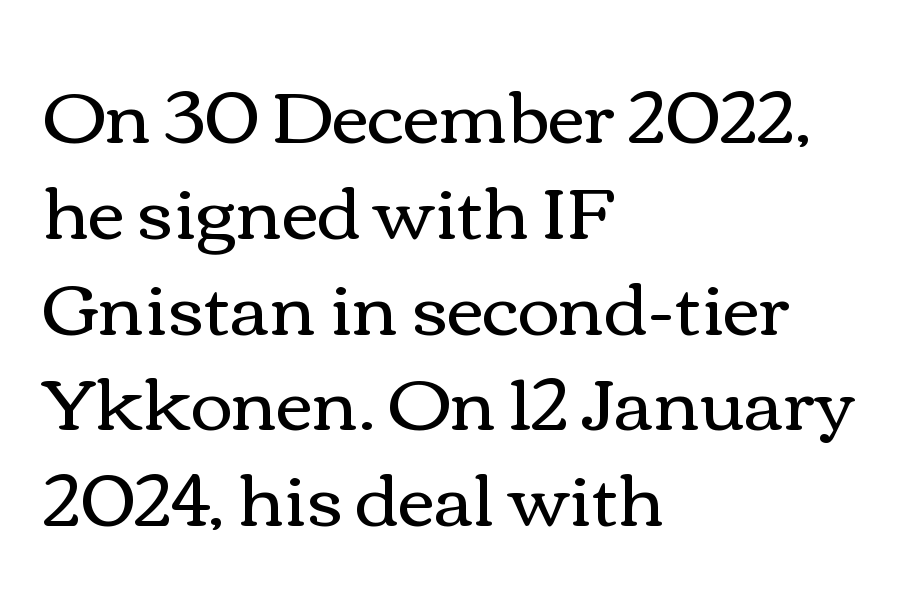
{"italic": "no", "bold": "no", "weight": "regular", "width": "wide", "stroke_contrast": "medium", "x_height": "medium", "monospaced": "no", "underline": "no", "align": "left", "line_spacing": "normal", "line_spacing_ratio": 1.33, "letter_spacing": "normal", "letter_spacing_em": 0.0, "glyph_px": 72}
